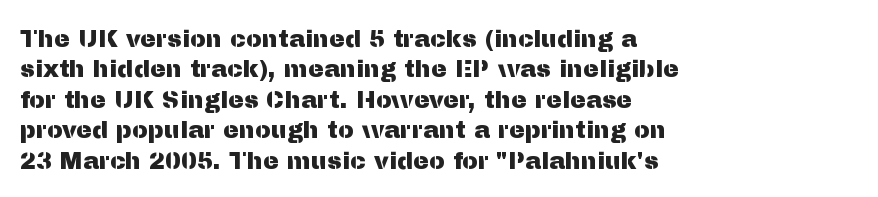
Q: Is the text italic (slanted)? A: No, it is upright.
Q: Is the text underlined? A: No.
Q: How is the paragraph aligned? A: Left-aligned.
Q: Is the spacing between letters normal or unusually wide? A: Normal.
Q: Is the spacing between lines tight, normal or loose? A: Normal.
